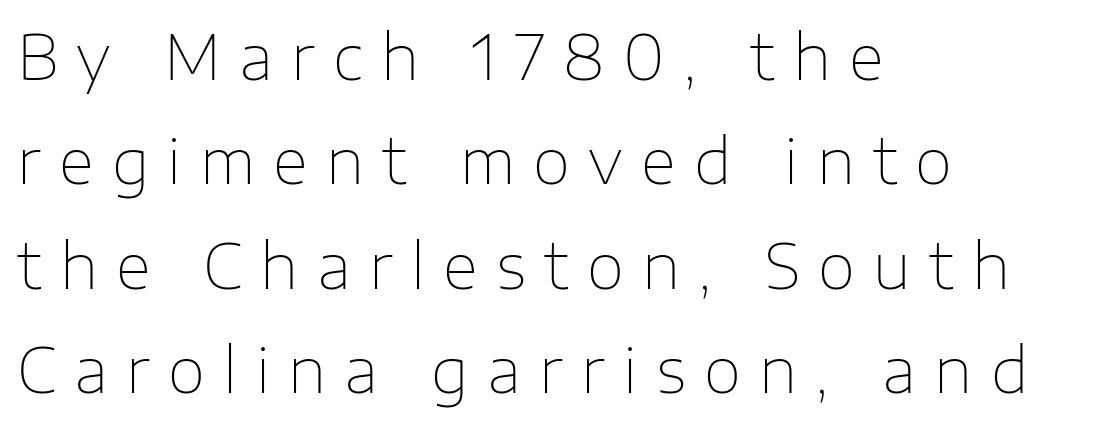
Q: Is the text bold? A: No.
Q: Is the text italic (slanted)? A: No, it is upright.
Q: Is the typeface a serif or a sans-serif typeface? A: Sans-serif.
Q: Is the text underlined? A: No.
Q: How is the paragraph aligned? A: Left-aligned.
Q: Is the spacing between letters normal or unusually wide? A: Unusually wide.
Q: Width (condensed, normal, or wide)? A: Normal.
Q: Stroke contrast? A: Low.
Q: x-height? A: Medium.
Q: Monospaced? A: No.
